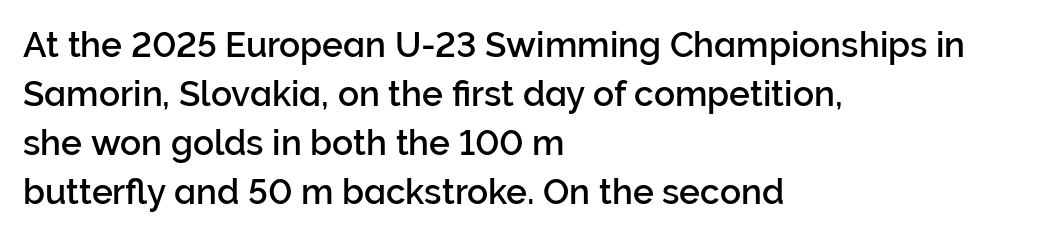
Q: Is the text italic (slanted)? A: No, it is upright.
Q: Is the typeface a serif or a sans-serif typeface? A: Sans-serif.
Q: Is the text underlined? A: No.
Q: How is the paragraph aligned? A: Left-aligned.
Q: Is the spacing between letters normal or unusually wide? A: Normal.
Q: Is the spacing between lines tight, normal or loose? A: Normal.
Q: Width (condensed, normal, or wide)? A: Normal.
Q: Stroke contrast? A: Low.
Q: x-height? A: Medium.
Q: Monospaced? A: No.
